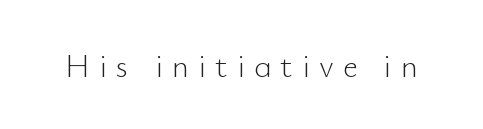
The characters are drawn with everyday or finer stroke widths. Serifs: no, the terminals of the letterforms are clean. Quick note: underline off. Tracking here is generous; glyphs stand well apart from one another. The letters advance in unequal steps, a hallmark of proportional type. The font's upright variant was chosen for this text.
